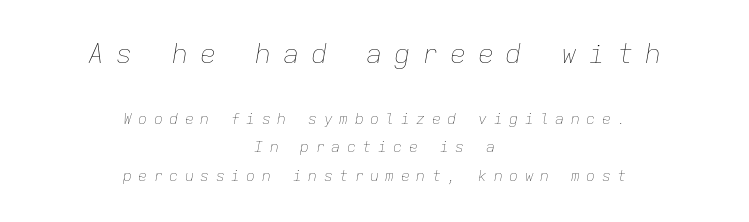
The image shows 27 px text type, italic (leaning right); set centered, loose line spacing (1.9x), unusually wide letter spacing (+0.43 em), not underlined; the first (top) block is 1.8x larger.
